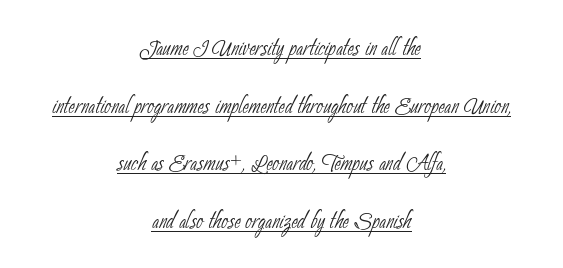
Glyph-to-glyph distance matches everyday printed text. No heavy texture on the line: the type isn't bold. The rendering uses natural spacing where letterforms have individual widths. Every row of glyphs is offset so its center matches the block's center.
